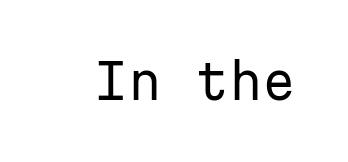
Q: Is the text bold? A: No.
Q: Is the text italic (slanted)? A: No, it is upright.
Q: Is the typeface a serif or a sans-serif typeface? A: Sans-serif.
Q: Is the text underlined? A: No.
Q: Is the spacing between letters normal or unusually wide? A: Normal.
Q: Width (condensed, normal, or wide)? A: Normal.
Q: Stroke contrast? A: Low.
Q: x-height? A: Medium.
Q: Monospaced? A: Yes.
